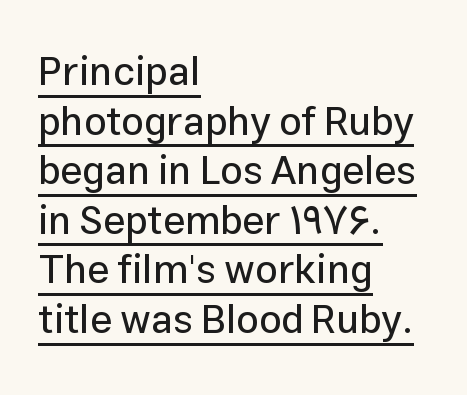
Q: Is the text italic (slanted)? A: No, it is upright.
Q: Is the typeface a serif or a sans-serif typeface? A: Sans-serif.
Q: Is the text underlined? A: Yes.
Q: How is the paragraph aligned? A: Left-aligned.
Q: Is the spacing between letters normal or unusually wide? A: Normal.
Q: Width (condensed, normal, or wide)? A: Normal.
Q: Stroke contrast? A: Low.
Q: x-height? A: Medium.
Q: Monospaced? A: No.
